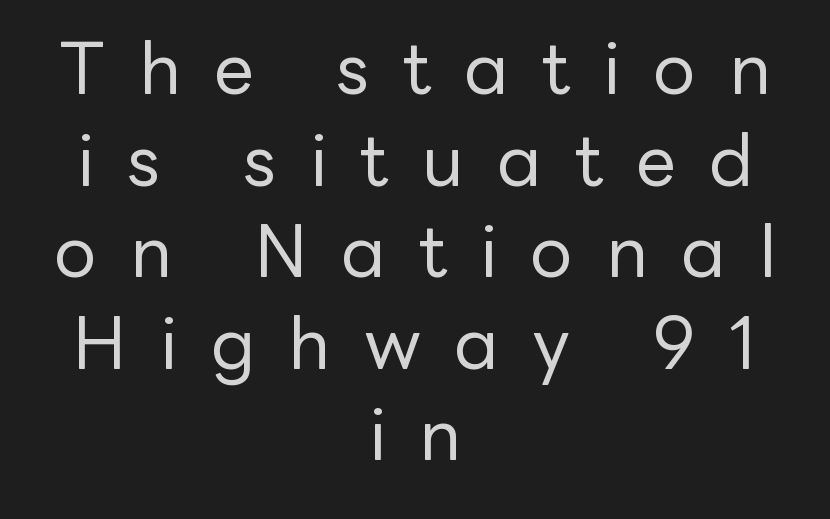
The image shows 71 px regular-weight sans-serif type, upright; set centered, normal line spacing (1.29x), unusually wide letter spacing (+0.47 em), not underlined; low stroke contrast and a medium x-height.
